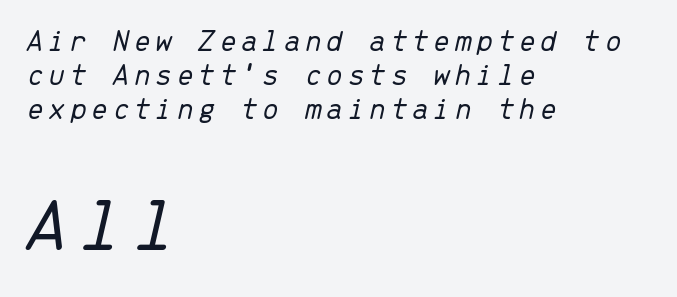
The image shows 78 px light type, italic (leaning right), monospaced; set left-aligned, tight line spacing (1.09x), not underlined; the second (bottom) block is 2.52x larger; low stroke contrast and a medium x-height.
